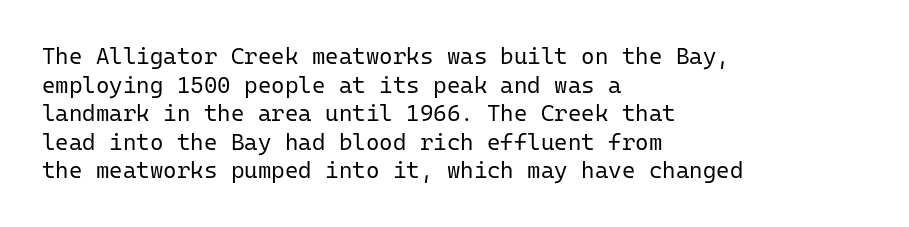
{"italic": "no", "bold": "no", "underline": "no", "align": "left", "line_spacing_ratio": 1.24, "letter_spacing": "normal", "letter_spacing_em": 0.0, "glyph_px": 23}
